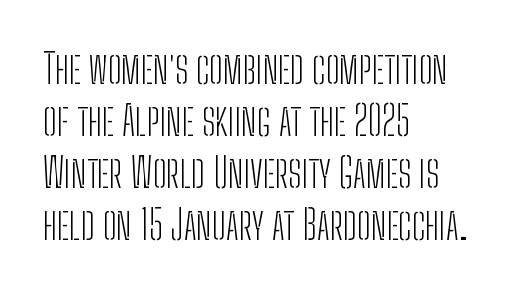
{"serif": "no", "italic": "no", "bold": "no", "weight": "light", "width": "condensed", "stroke_contrast": "low", "x_height": "medium", "monospaced": "no", "underline": "no", "align": "left", "line_spacing": "normal", "line_spacing_ratio": 1.27, "letter_spacing": "normal", "letter_spacing_em": 0.0, "glyph_px": 41}
